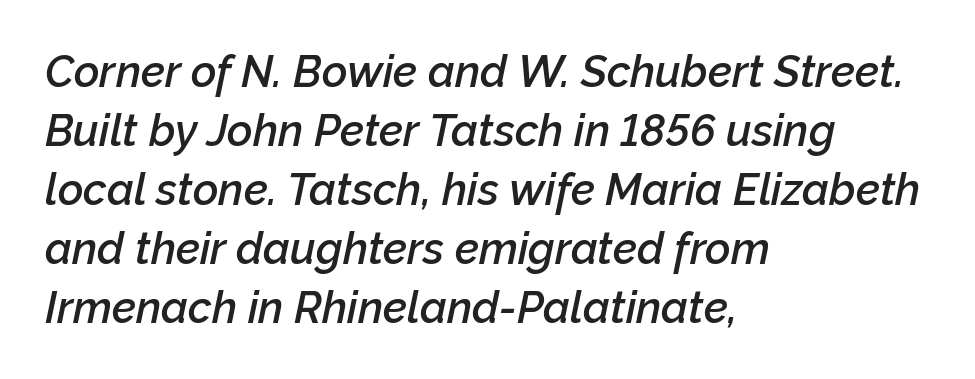
The image shows 44 px semibold type, italic (leaning right); set left-aligned, normal line spacing (1.34x), normal letter spacing, not underlined; low stroke contrast and a medium x-height.
